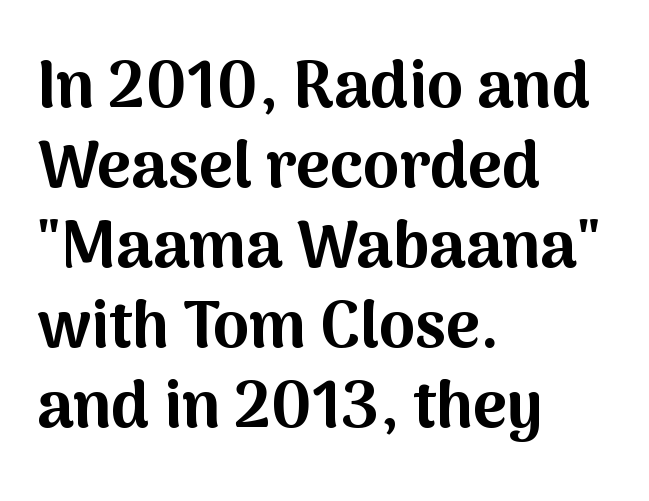
{"serif": "no", "italic": "no", "bold": "yes", "weight": "bold", "width": "normal", "stroke_contrast": "medium", "x_height": "medium", "monospaced": "no", "underline": "no", "align": "left", "line_spacing_ratio": 1.23, "letter_spacing": "normal", "letter_spacing_em": 0.0, "glyph_px": 65}
